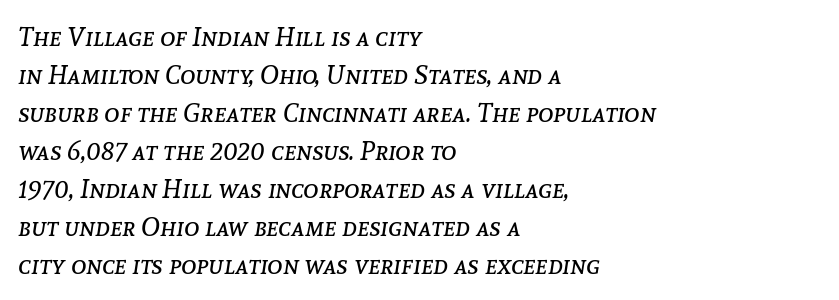
The image shows 26 px text type, italic (leaning right); set left-aligned, normal line spacing (1.46x), normal letter spacing, not underlined.
